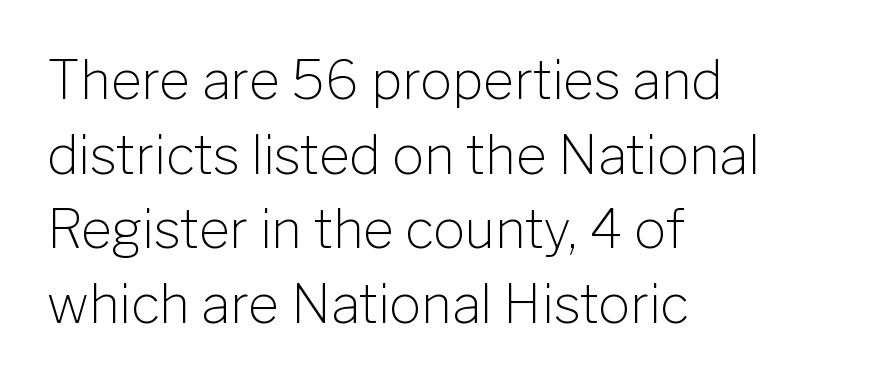
Q: Is the text bold? A: No.
Q: Is the text italic (slanted)? A: No, it is upright.
Q: Is the typeface a serif or a sans-serif typeface? A: Sans-serif.
Q: Is the text underlined? A: No.
Q: How is the paragraph aligned? A: Left-aligned.
Q: Is the spacing between letters normal or unusually wide? A: Normal.
Q: Is the spacing between lines tight, normal or loose? A: Normal.
Q: Width (condensed, normal, or wide)? A: Normal.
Q: Stroke contrast? A: Low.
Q: x-height? A: Medium.
Q: Monospaced? A: No.
